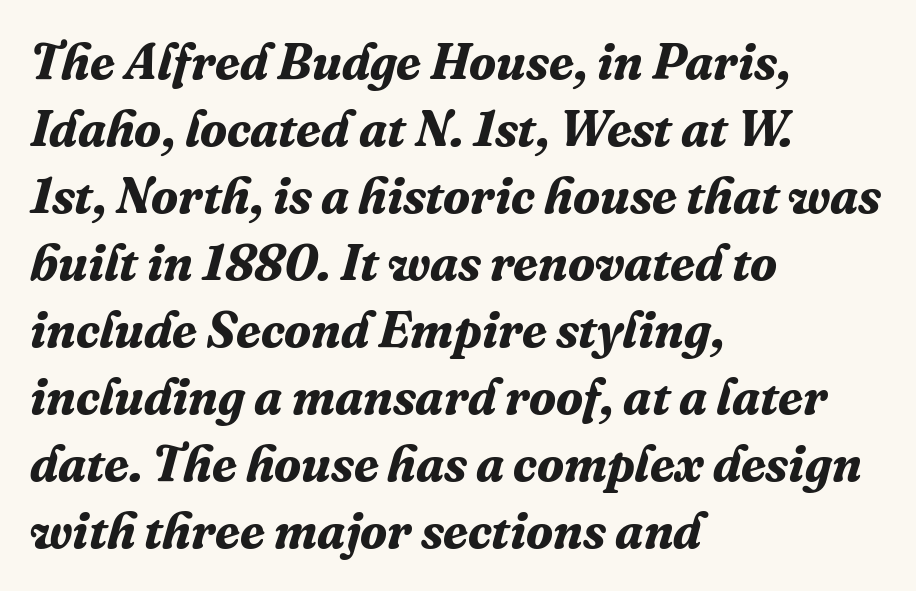
The image shows 50 px bold serif type, italic (leaning right); set left-aligned, normal line spacing (1.34x), normal letter spacing, not underlined; medium stroke contrast and a medium x-height.
